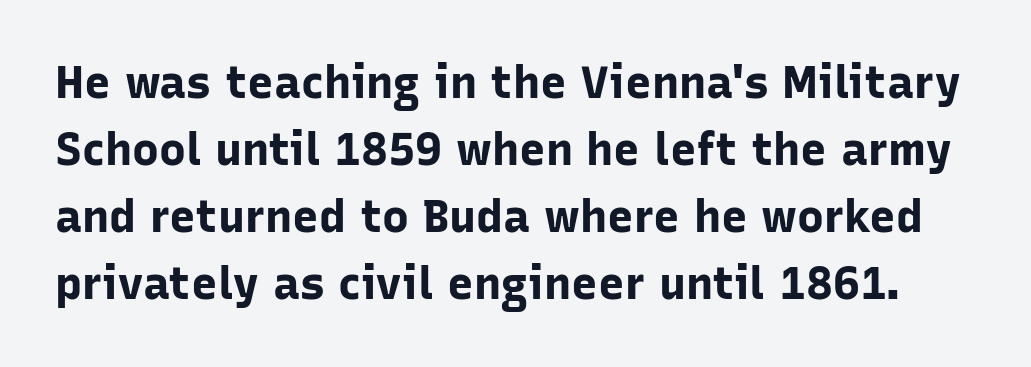
The strip under each line holds only bare page. Caption: standard tracking, unaltered. Think of a printed novel: that variable character pitch is what you see here. Each letter's strokes conclude bluntly, with no projecting serifs. Does the lettering tilt? It doesn't — this is upright.
